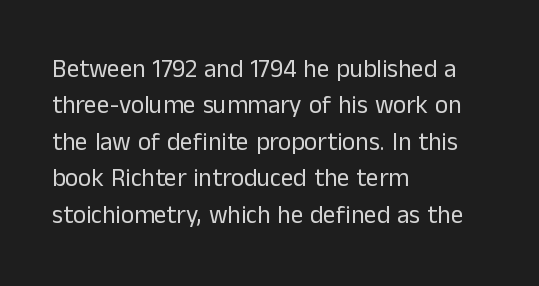
Q: Is the text bold? A: No.
Q: Is the text italic (slanted)? A: No, it is upright.
Q: Is the text underlined? A: No.
Q: How is the paragraph aligned? A: Left-aligned.
Q: Is the spacing between letters normal or unusually wide? A: Normal.
Q: Is the spacing between lines tight, normal or loose? A: Normal.
